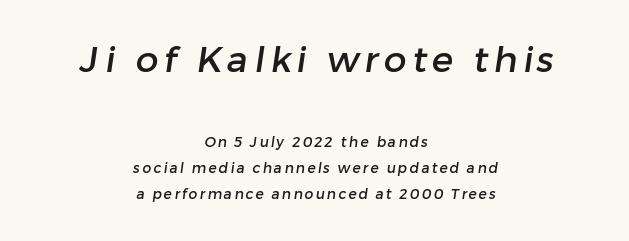
The image shows 36 px sans-serif type; set centered, line spacing 1.87x, not underlined; the first (top) block is 2.57x larger; low stroke contrast and a medium x-height.
